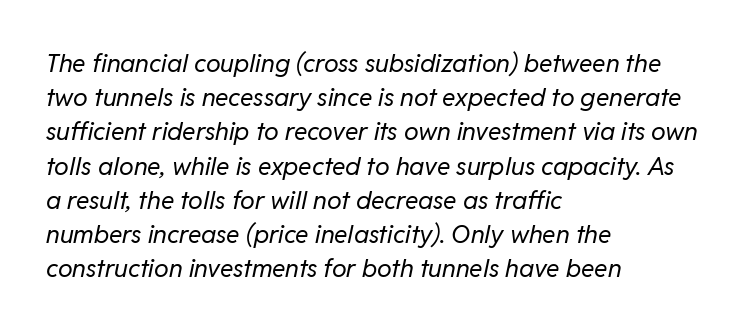
The image shows 25 px text type, italic (leaning right); set left-aligned, normal line spacing (1.37x), normal letter spacing, not underlined.
